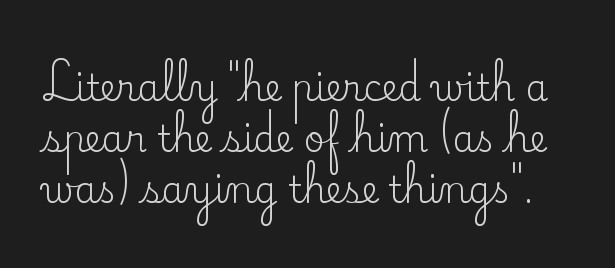
Descender tails drop into unmarked territory. The type is set solid horizontally, with unmodified tracking. The rendering uses natural spacing where letterforms have individual widths. It's the straight-up-and-down kind of type.
